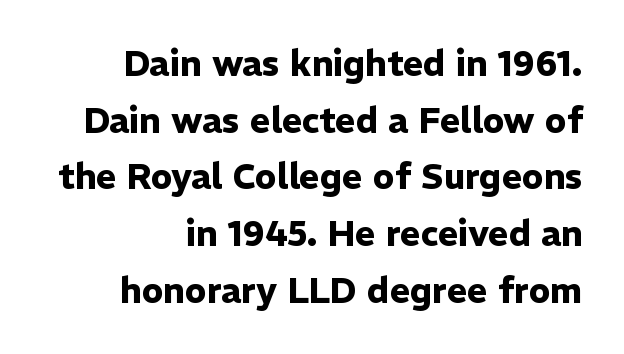
{"serif": "no", "italic": "no", "bold": "yes", "weight": "heavy", "width": "normal", "stroke_contrast": "low", "x_height": "medium", "monospaced": "no", "underline": "no", "align": "right", "line_spacing": "normal", "line_spacing_ratio": 1.62, "letter_spacing": "normal", "letter_spacing_em": 0.0, "glyph_px": 35}
